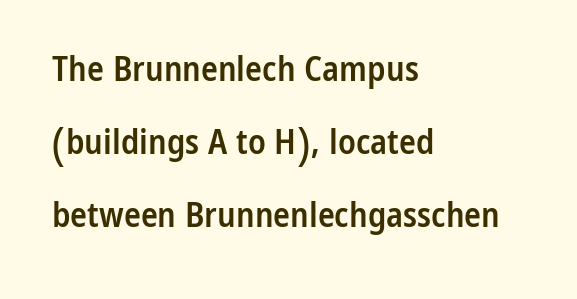
{"serif": "no", "italic": "no", "bold": "semi", "weight": "semibold", "width": "condensed", "stroke_contrast": "low", "x_height": "medium", "monospaced": "no", "underline": "no", "align": "left", "line_spacing": "loose", "line_spacing_ratio": 2.09, "letter_spacing": "normal", "letter_spacing_em": 0.0, "glyph_px": 35}
